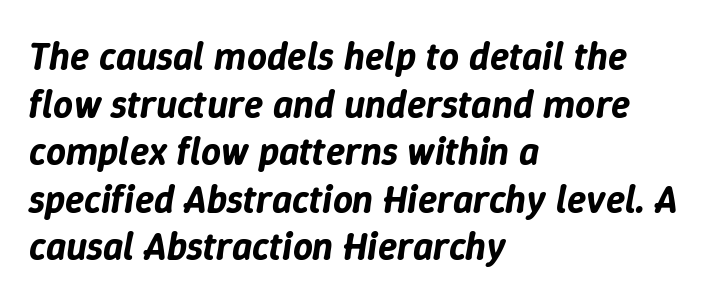
The text block is weighted toward the left margin, trailing off unevenly rightward. Rendered with sloped, italic letterforms. Unmarked baselines from the first word to the last. The letters advance in unequal steps, a hallmark of proportional type. Standard letterfit; no display-style spreading of the glyphs.
